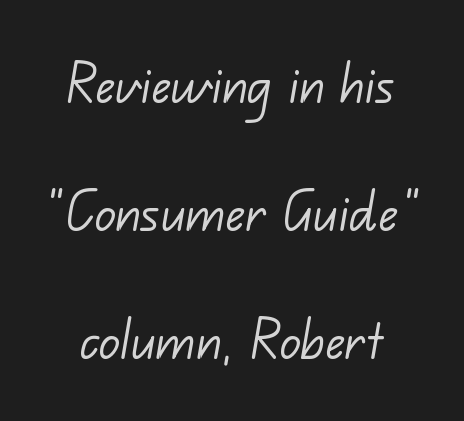
{"serif": "no", "bold": "no", "weight": "light", "width": "normal", "stroke_contrast": "low", "x_height": "small", "monospaced": "no", "underline": "no", "align": "center", "line_spacing": "loose", "line_spacing_ratio": 2.0, "letter_spacing": "normal", "letter_spacing_em": 0.0, "glyph_px": 64}
